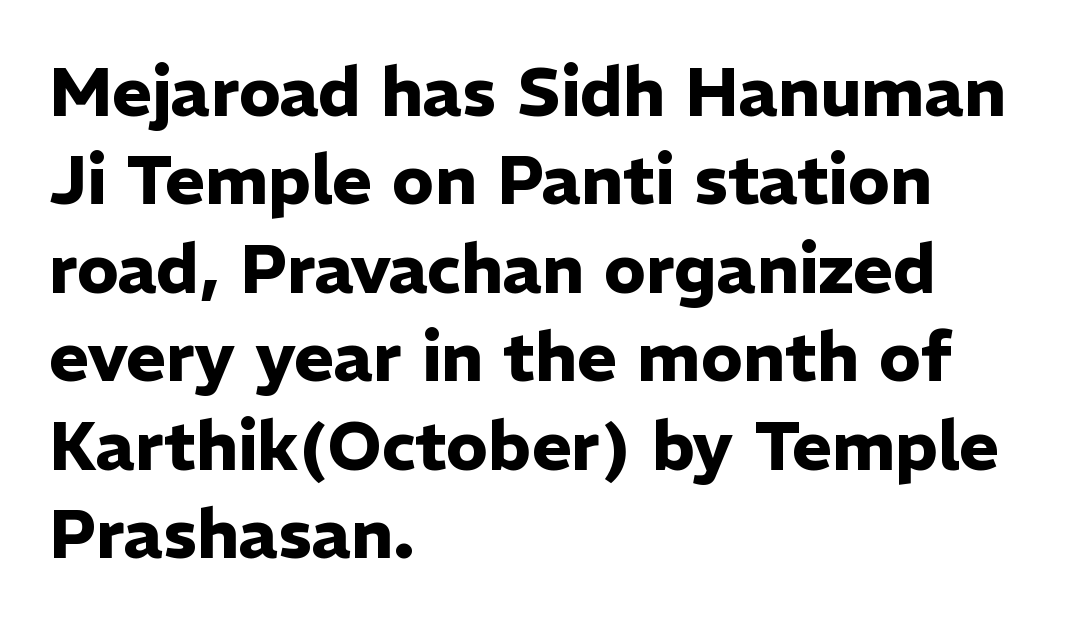
Q: Is the text bold? A: Yes.
Q: Is the text italic (slanted)? A: No, it is upright.
Q: Is the typeface a serif or a sans-serif typeface? A: Sans-serif.
Q: Is the text underlined? A: No.
Q: How is the paragraph aligned? A: Left-aligned.
Q: Is the spacing between letters normal or unusually wide? A: Normal.
Q: Is the spacing between lines tight, normal or loose? A: Normal.
Q: Width (condensed, normal, or wide)? A: Normal.
Q: Stroke contrast? A: Low.
Q: x-height? A: Medium.
Q: Monospaced? A: No.
